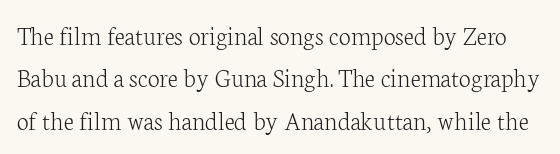
Q: Is the text bold? A: No.
Q: Is the text italic (slanted)? A: No, it is upright.
Q: Is the text underlined? A: No.
Q: Is the spacing between letters normal or unusually wide? A: Normal.
Q: Is the spacing between lines tight, normal or loose? A: Normal.
